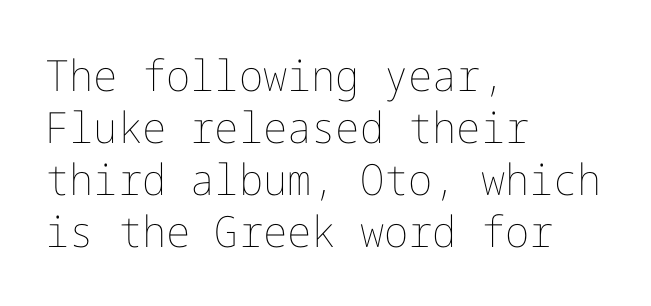
Q: Is the text bold? A: No.
Q: Is the text italic (slanted)? A: No, it is upright.
Q: Is the text underlined? A: No.
Q: How is the paragraph aligned? A: Left-aligned.
Q: Is the spacing between letters normal or unusually wide? A: Normal.
Q: Width (condensed, normal, or wide)? A: Normal.
Q: Stroke contrast? A: Low.
Q: x-height? A: Medium.
